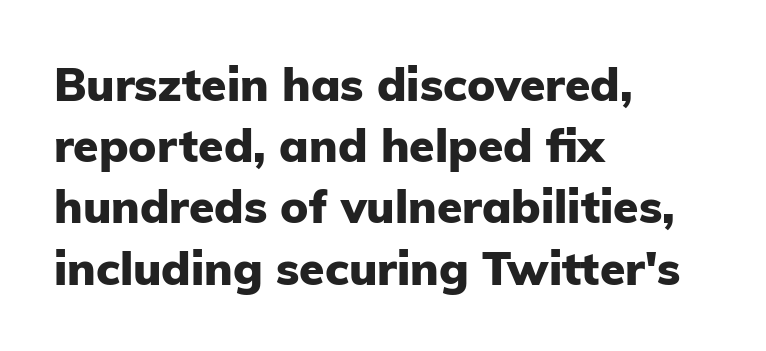
The image shows 46 px heavy sans-serif type, upright; set left-aligned, normal line spacing (1.33x), normal letter spacing, not underlined; low stroke contrast and a medium x-height.
